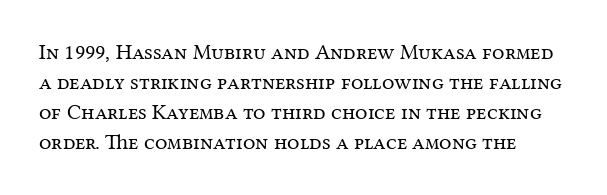
Q: Is the text bold? A: No.
Q: Is the text italic (slanted)? A: No, it is upright.
Q: Is the text underlined? A: No.
Q: Is the spacing between letters normal or unusually wide? A: Normal.
Q: Is the spacing between lines tight, normal or loose? A: Normal.
